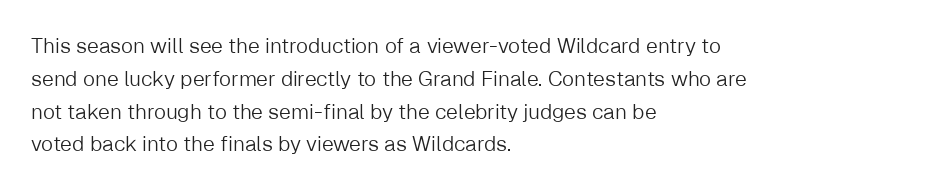
Q: Is the text bold? A: No.
Q: Is the text italic (slanted)? A: No, it is upright.
Q: Is the text underlined? A: No.
Q: How is the paragraph aligned? A: Left-aligned.
Q: Is the spacing between letters normal or unusually wide? A: Normal.
Q: Is the spacing between lines tight, normal or loose? A: Normal.
